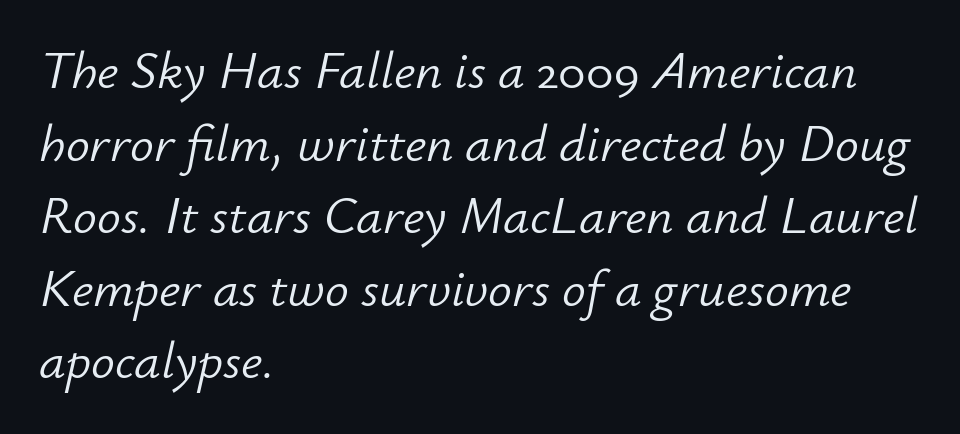
{"italic": "yes", "lean": "right", "slant_degrees": 12, "bold": "no", "weight": "light", "width": "normal", "stroke_contrast": "low", "x_height": "small", "monospaced": "no", "underline": "no", "align": "left", "line_spacing": "normal", "line_spacing_ratio": 1.37, "letter_spacing": "normal", "letter_spacing_em": 0.0, "glyph_px": 53}
